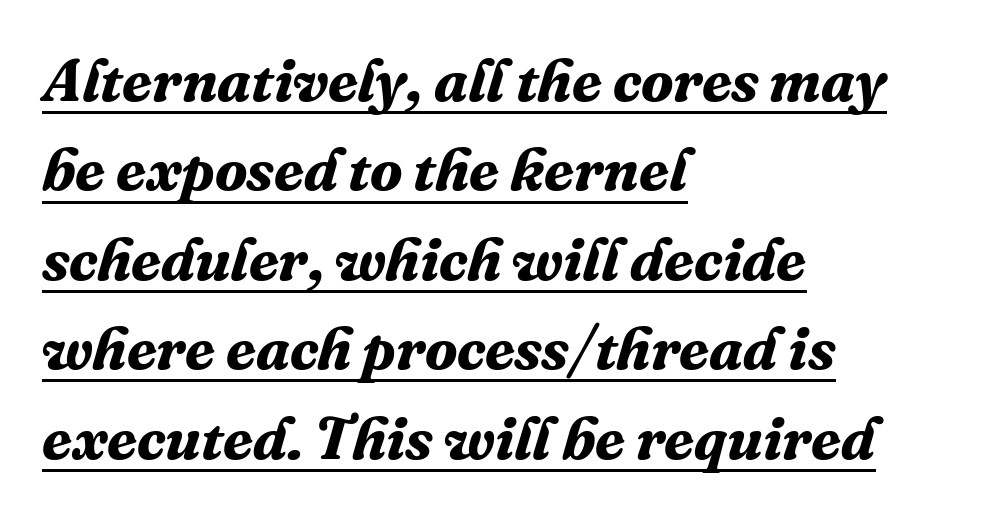
This block has exactly the height ordinary leading produces. Proportional: the letters do not fall into vertical columns. Look at the tracking — it's just the regular setting, nothing added. Serifs: yes, visible at the terminals of the letterforms.
